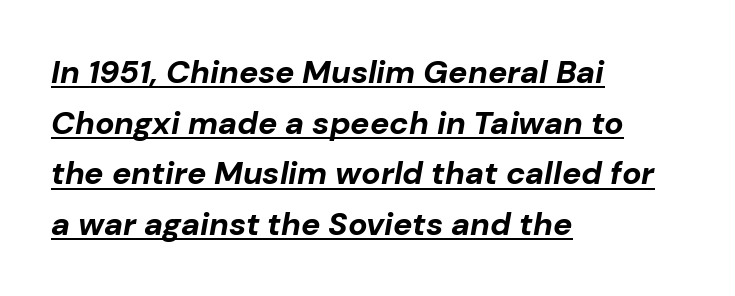
Q: Is the text bold? A: Yes.
Q: Is the text italic (slanted)? A: Yes, it leans right by about 10 degrees.
Q: Is the text underlined? A: Yes.
Q: How is the paragraph aligned? A: Left-aligned.
Q: Is the spacing between letters normal or unusually wide? A: Normal.
Q: Is the spacing between lines tight, normal or loose? A: Normal.
Q: Width (condensed, normal, or wide)? A: Normal.
Q: Stroke contrast? A: Low.
Q: x-height? A: Medium.
Q: Monospaced? A: No.
